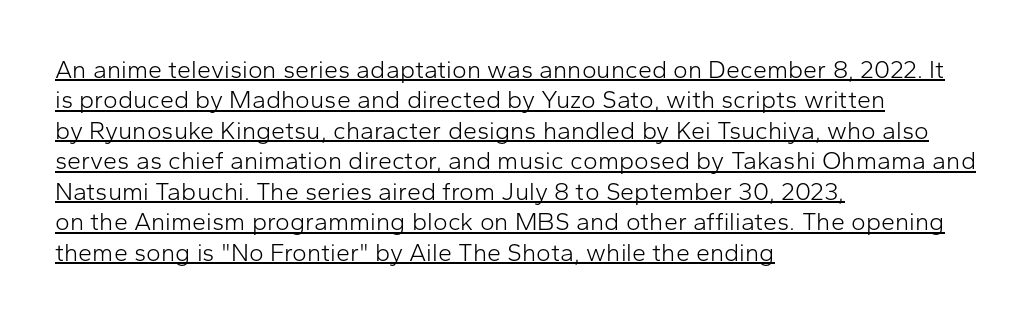
One-word summary of the alignment: left. The weight would be labelled regular, book, light, or lighter still. Decoration check: the copy is underlined. You could call the tracking neutral — neither tight nor loose. These lines were composed using upright roman letters.
